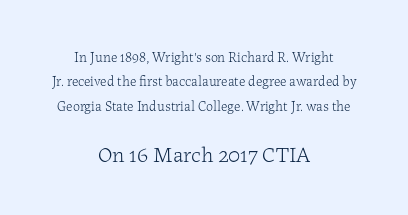
Q: Is the text bold? A: No.
Q: Is the text italic (slanted)? A: No, it is upright.
Q: Is the text underlined? A: No.
Q: How is the paragraph aligned? A: Centered.
Q: Is the spacing between letters normal or unusually wide? A: Normal.
Q: Which block of text is set in a larger size, the first (top) or the second (bottom)? A: The second (bottom) one.
